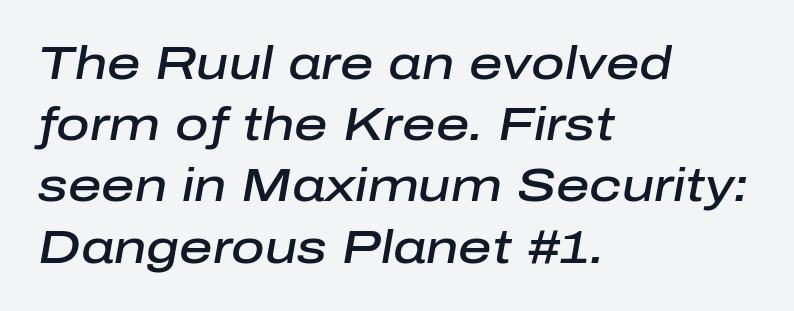
The image shows 46 px semibold type, italic (leaning right); set left-aligned, normal line spacing (1.33x), normal letter spacing, not underlined; low stroke contrast and a medium x-height.
